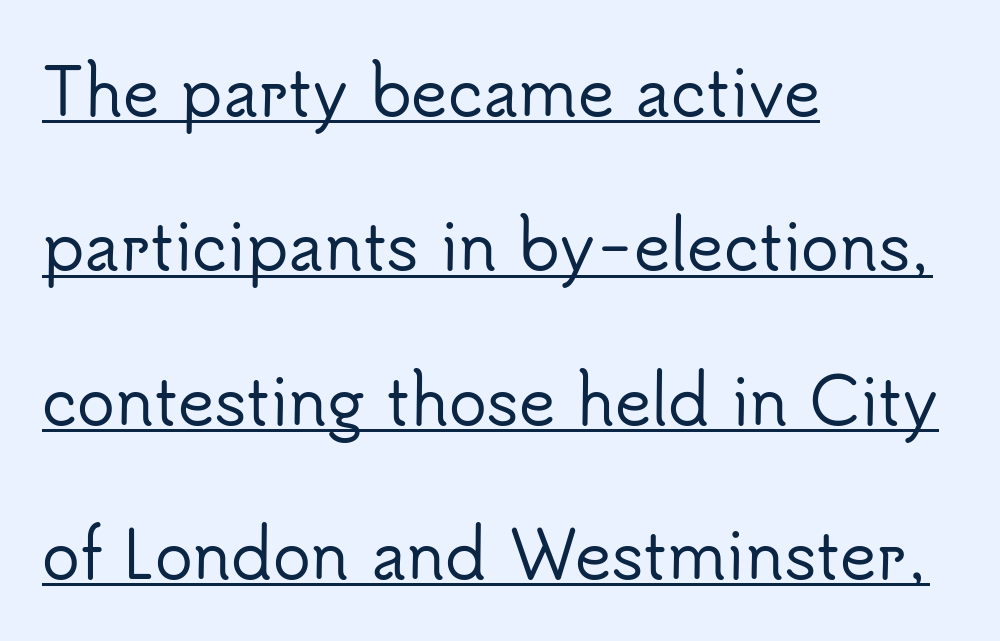
The image shows 63 px sans-serif type, upright; set left-aligned, loose line spacing (2.45x), normal letter spacing, underlined; low stroke contrast and a small x-height.
